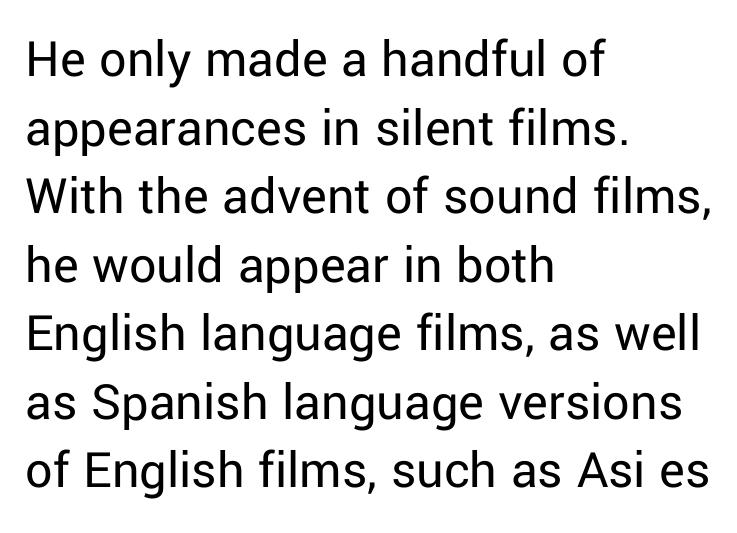
Q: Is the text bold? A: No.
Q: Is the text italic (slanted)? A: No, it is upright.
Q: Is the typeface a serif or a sans-serif typeface? A: Sans-serif.
Q: Is the text underlined? A: No.
Q: How is the paragraph aligned? A: Left-aligned.
Q: Is the spacing between letters normal or unusually wide? A: Normal.
Q: Is the spacing between lines tight, normal or loose? A: Normal.
Q: Width (condensed, normal, or wide)? A: Normal.
Q: Stroke contrast? A: Low.
Q: x-height? A: Medium.
Q: Monospaced? A: No.
